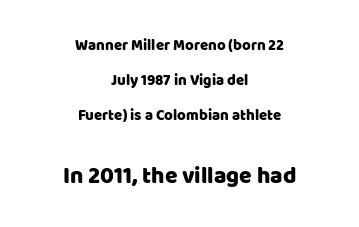
Q: Is the text italic (slanted)? A: No, it is upright.
Q: Is the text underlined? A: No.
Q: How is the paragraph aligned? A: Centered.
Q: Is the spacing between letters normal or unusually wide? A: Normal.
Q: Is the spacing between lines tight, normal or loose? A: Loose.
Q: Which block of text is set in a larger size, the first (top) or the second (bottom)? A: The second (bottom) one.
